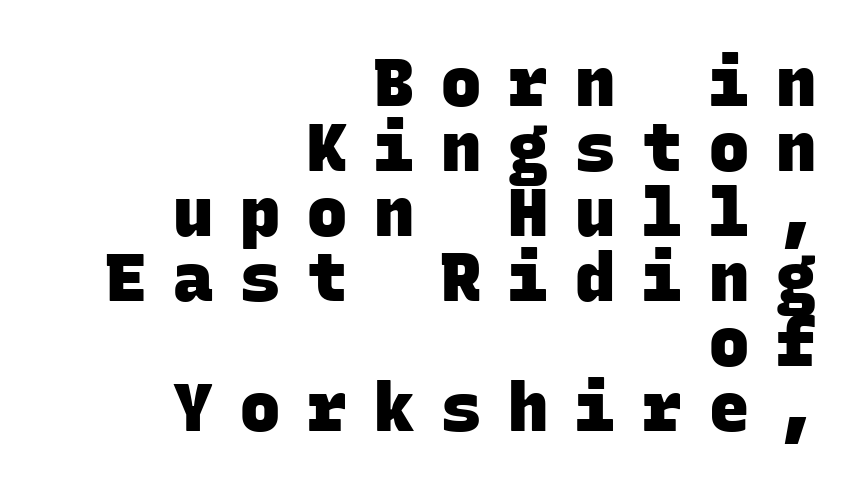
The image shows 67 px heavy sans-serif type, monospaced; set right-aligned, tight line spacing (0.97x), unusually wide letter spacing (+0.4 em), not underlined; low stroke contrast and a large x-height.
